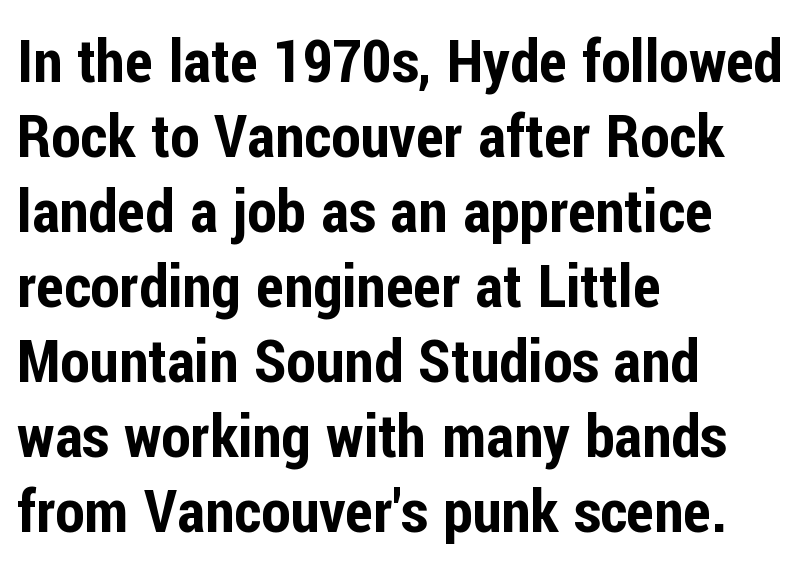
Q: Is the text italic (slanted)? A: No, it is upright.
Q: Is the typeface a serif or a sans-serif typeface? A: Sans-serif.
Q: Is the text underlined? A: No.
Q: How is the paragraph aligned? A: Left-aligned.
Q: Is the spacing between letters normal or unusually wide? A: Normal.
Q: Is the spacing between lines tight, normal or loose? A: Normal.
Q: Width (condensed, normal, or wide)? A: Condensed.
Q: Stroke contrast? A: Low.
Q: x-height? A: Medium.
Q: Monospaced? A: No.
